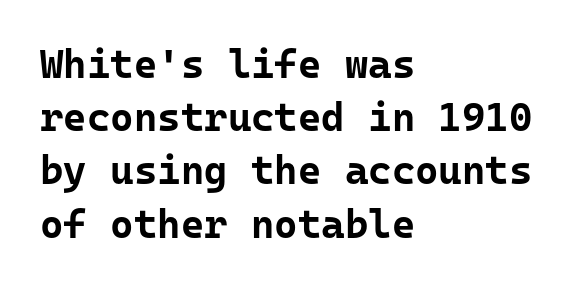
Q: Is the text bold? A: Yes.
Q: Is the text italic (slanted)? A: No, it is upright.
Q: Is the typeface a serif or a sans-serif typeface? A: Sans-serif.
Q: Is the text underlined? A: No.
Q: How is the paragraph aligned? A: Left-aligned.
Q: Is the spacing between letters normal or unusually wide? A: Normal.
Q: Is the spacing between lines tight, normal or loose? A: Normal.
Q: Width (condensed, normal, or wide)? A: Normal.
Q: Stroke contrast? A: Low.
Q: x-height? A: Medium.
Q: Monospaced? A: Yes.
